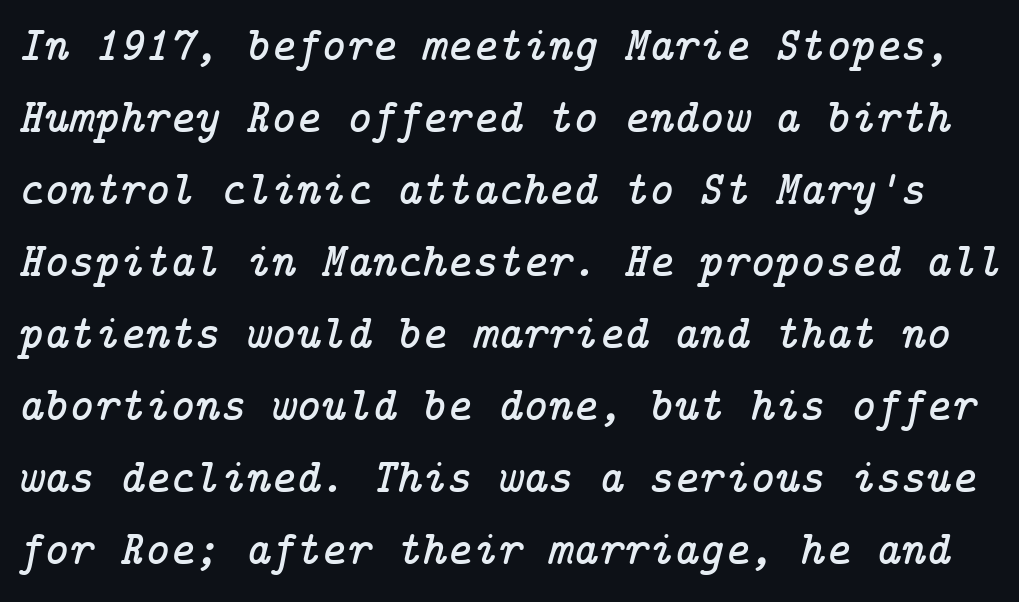
The image shows 48 px serif type, italic (leaning right); set normal line spacing (1.5x), normal letter spacing, not underlined; low stroke contrast and a medium x-height.
